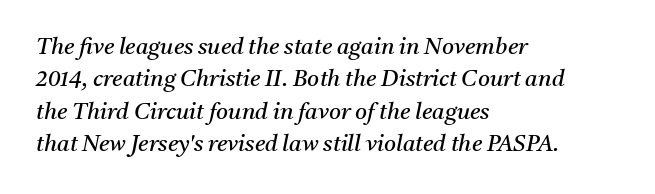
Layout note: lines flush left. Looking at the ascenders, they clearly lean. The rows are spaced the way most documents space them. Letters have the restrained weight of plain body copy at most.
